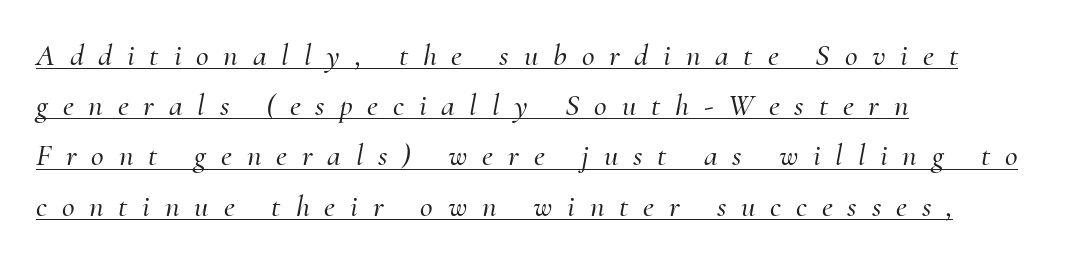
The text carries the slant typical of an italic or oblique font. Looks like regular typesetting: each glyph gets only the width it needs. Honestly, the letter spacing is so wide it's the main thing you notice. In terms of letterform style, serifs are clearly present.
